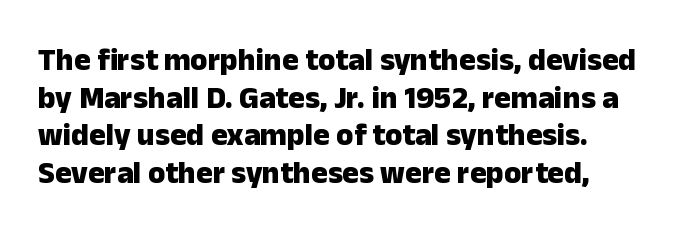
{"serif": "no", "italic": "no", "bold": "yes", "weight": "heavy", "width": "normal", "stroke_contrast": "low", "x_height": "medium", "monospaced": "no", "underline": "no", "align": "left", "line_spacing_ratio": 1.21, "letter_spacing": "normal", "letter_spacing_em": 0.0, "glyph_px": 31}
